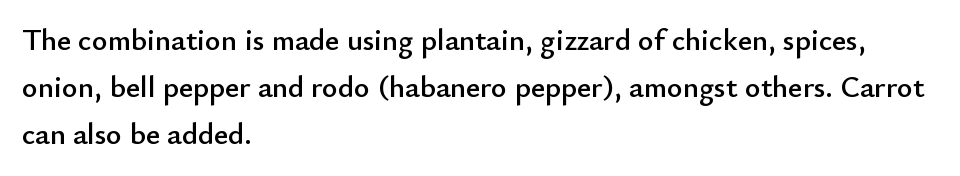
The letters advance in unequal steps, a hallmark of proportional type. A typesetter would mark this as roman, not italic. The vertical gap from one line to the next is medium. Typographically, this falls in the sans-serif category. The letterforms sit shoulder to shoulder at normal distance. Any mark beneath the type? The region is blank.
